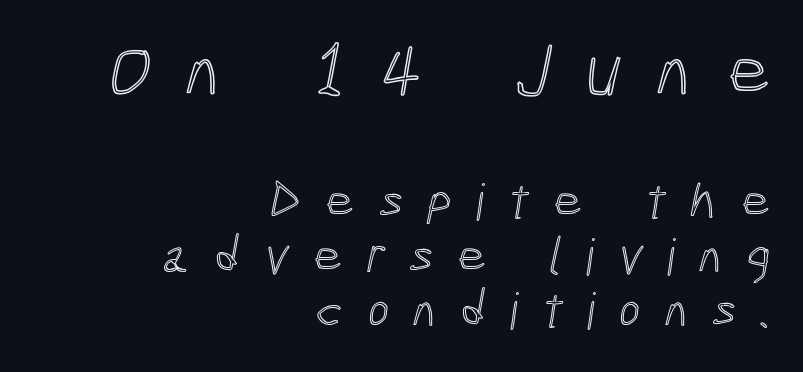
Does the leading feel generous? Not at all — it's pinched. Anything drawn beneath the words? Only blank space. Horizontally, the lines are justified to the trailing edge only. These lines are rendered in a variable-pitch font. Tracking value appears strongly positive — letters spread wide. Caption: upper text group enlarged, lower text group reduced.
